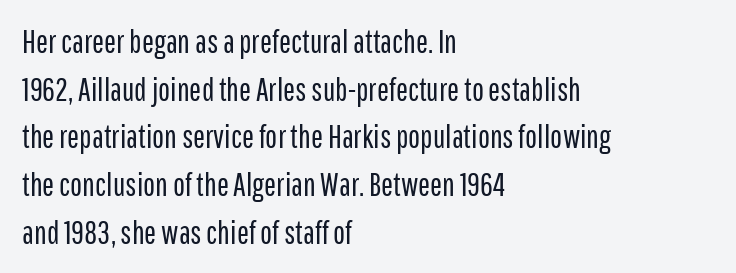
The image shows 32 px regular-weight, condensed sans-serif type, upright; set left-aligned, normal line spacing (1.49x), normal letter spacing, not underlined; low stroke contrast and a medium x-height.
